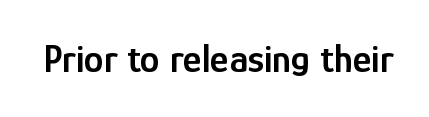
Just letters on the line, the space beneath them empty. A typesetter would call this zero additional tracking. Rendered with straight, roman letterforms. Here the designer chose a conventional face with non-uniform glyph widths. Examine the stroke ends and you'll find no serifs.
